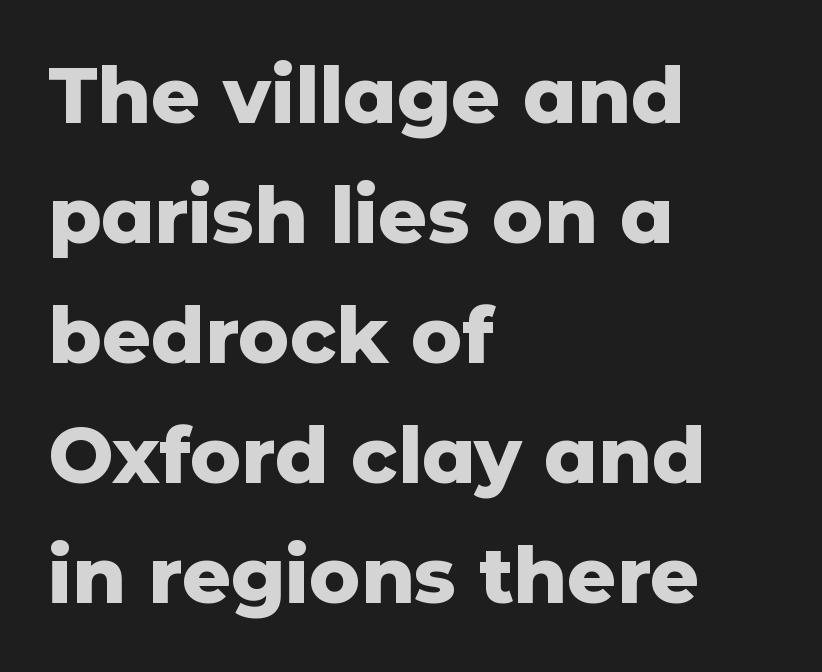
The image shows 77 px heavy sans-serif type, upright; set left-aligned, normal line spacing (1.56x), normal letter spacing, not underlined; low stroke contrast and a medium x-height.
